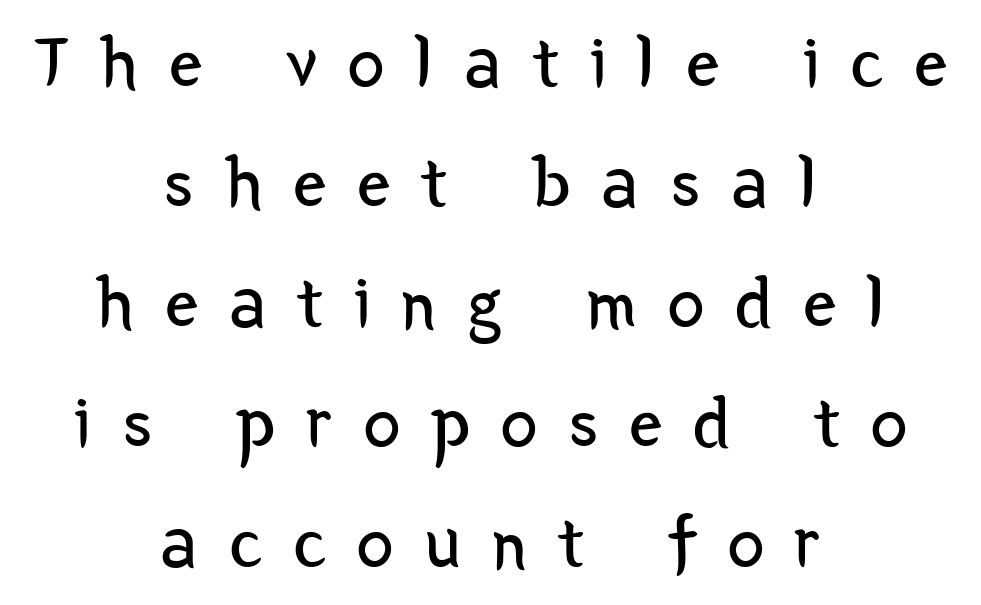
Q: Is the text bold? A: No.
Q: Is the text italic (slanted)? A: No, it is upright.
Q: Is the typeface a serif or a sans-serif typeface? A: Sans-serif.
Q: Is the text underlined? A: No.
Q: How is the paragraph aligned? A: Centered.
Q: Is the spacing between letters normal or unusually wide? A: Unusually wide.
Q: Is the spacing between lines tight, normal or loose? A: Normal.
Q: Width (condensed, normal, or wide)? A: Condensed.
Q: Stroke contrast? A: Low.
Q: x-height? A: Medium.
Q: Monospaced? A: No.
